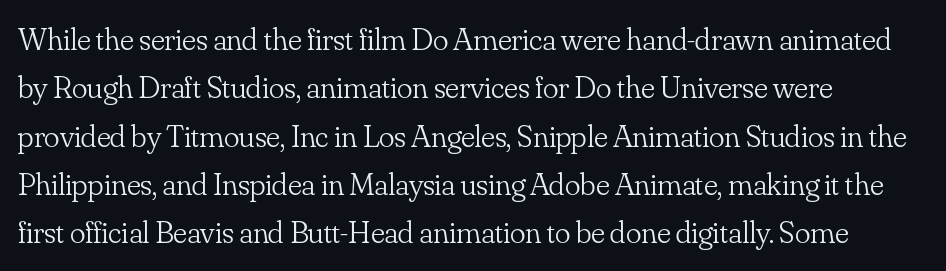
The passage shown is typeset with a serif family. Spacing between characters is what you'd get straight out of the box. The rendering uses natural spacing where letterforms have individual widths. The zone under the glyphs is completely vacant. The characters are drawn with everyday or finer stroke widths. If you measured baseline to baseline, you'd find a middling distance.
